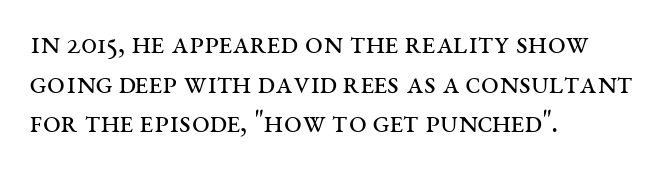
The image shows 32 px regular-weight, wide serif type, upright; set left-aligned, line spacing 1.24x, normal letter spacing, not underlined; medium stroke contrast and a large x-height.
